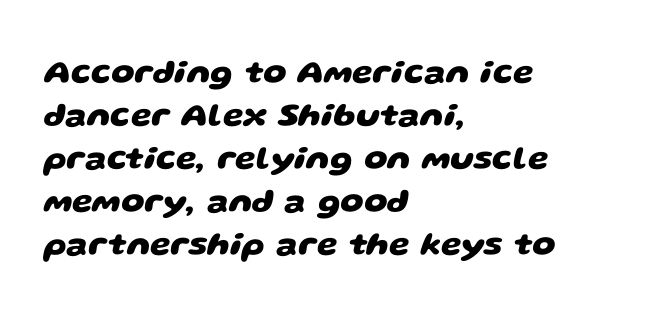
{"serif": "no", "bold": "yes", "weight": "heavy", "width": "wide", "stroke_contrast": "low", "x_height": "large", "monospaced": "no", "underline": "no", "align": "left", "line_spacing": "normal", "line_spacing_ratio": 1.3, "letter_spacing": "normal", "letter_spacing_em": 0.0, "glyph_px": 33}
